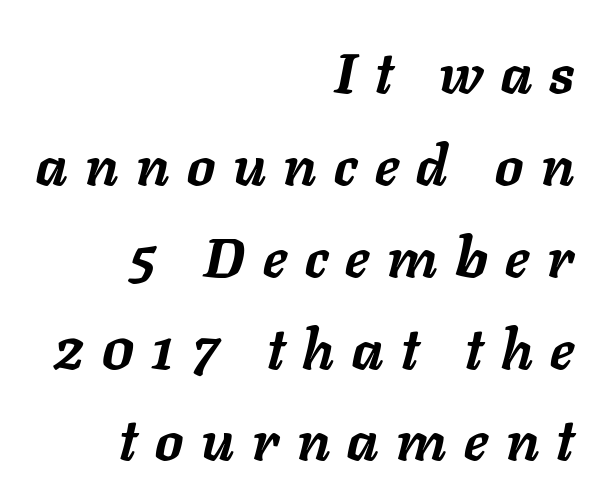
Does the weight exceed regular? Yes, all the way to bold. Type without underlining. The passage is arranged like a letterhead date or caption credit — flush right. The horizontal fit of the characters is loose and conspicuously gappy. In terms of leading, this rendering sits right in the middle. Think of a printed novel: that variable character pitch is what you see here.
